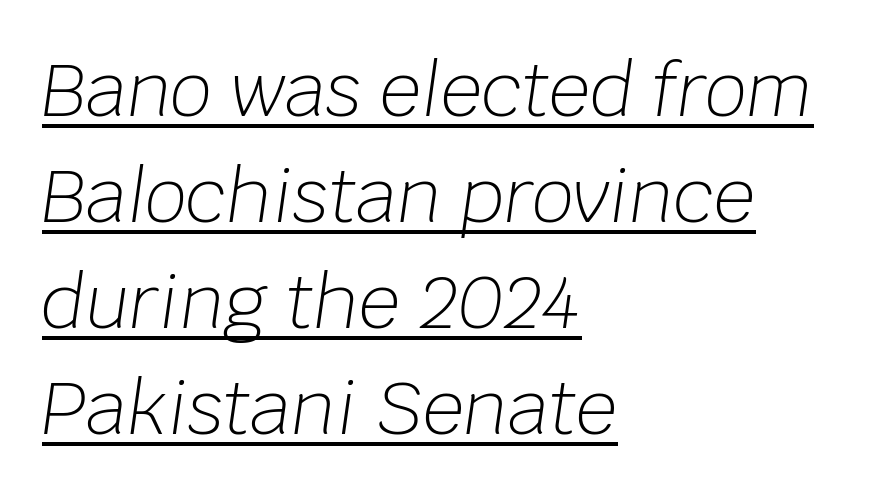
How would I describe the line gaps? Plain and ordinary. Note the varied advance widths — an 'i' is clearly narrower than an 'm'. Stroke thickness stays within the range of a standard reading face or lighter. Tracking value appears to be zero — textbook default spacing. Observe the lean: these are italic letterforms. Horizontal alignment here is leftward, the default for most running prose.
